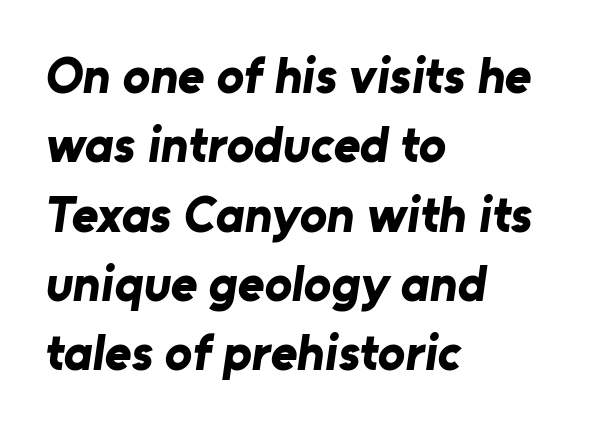
This rendering features lettering with no underline. Nothing unusual about the tracking: characters are spaced as the font intends. I'd describe the lettering as bold — thick and assertive. The paragraph shown leans on its left margin. A typesetter would label this face a sans. The block of text has a typical density, with ordinary space between rows.
